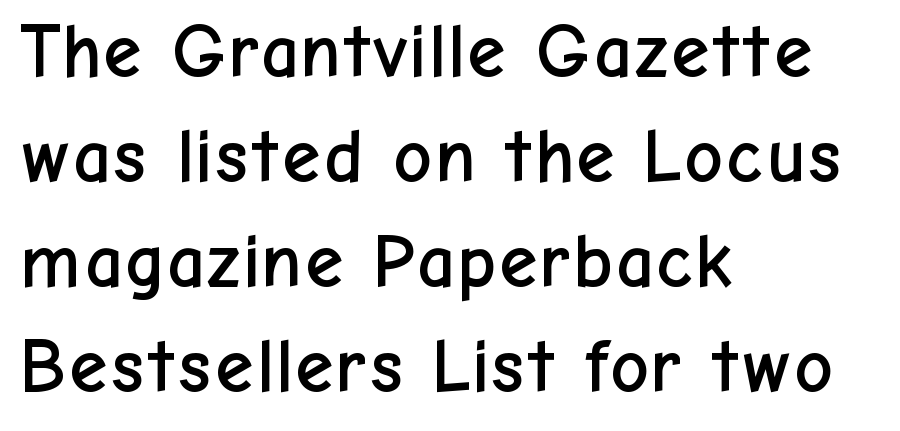
The designer left line spacing at the default. Nothing sits at the stroke ends, so this counts as sans-serif. Do the characters align in a grid? No, the font is proportional. Each word holds together tightly as a unit, with standard inter-letter gaps.
